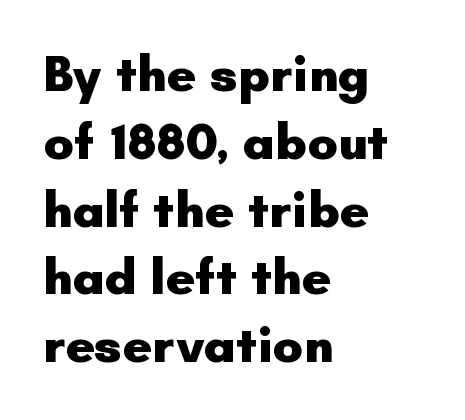
{"serif": "no", "italic": "no", "bold": "yes", "weight": "heavy", "width": "normal", "stroke_contrast": "low", "x_height": "small", "monospaced": "no", "underline": "no", "align": "left", "line_spacing": "normal", "line_spacing_ratio": 1.33, "letter_spacing": "normal", "letter_spacing_em": 0.0, "glyph_px": 51}
